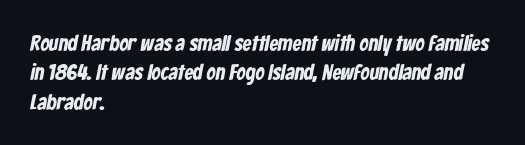
The type is set solid horizontally, with unmodified tracking. The lines in this sample share a left origin and differ only in where they stop. Baseline-to-baseline distance is the conventional proportion of letter height. Type without underlining.
